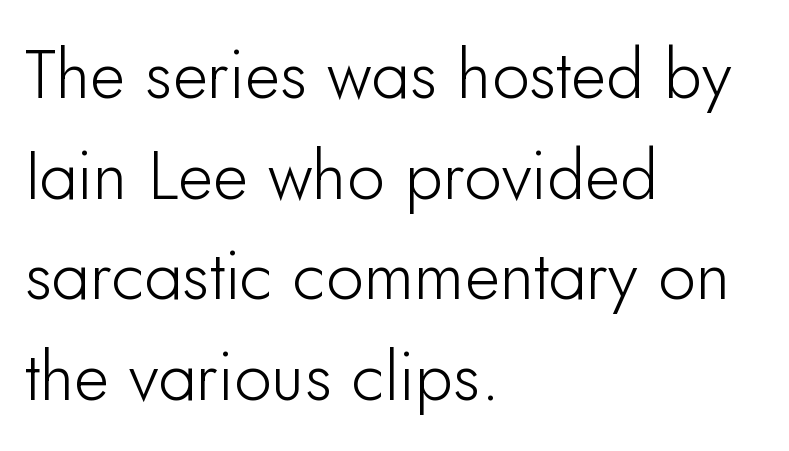
The image shows 68 px sans-serif type, upright; set left-aligned, normal line spacing (1.48x), normal letter spacing, not underlined; low stroke contrast and a small x-height.
